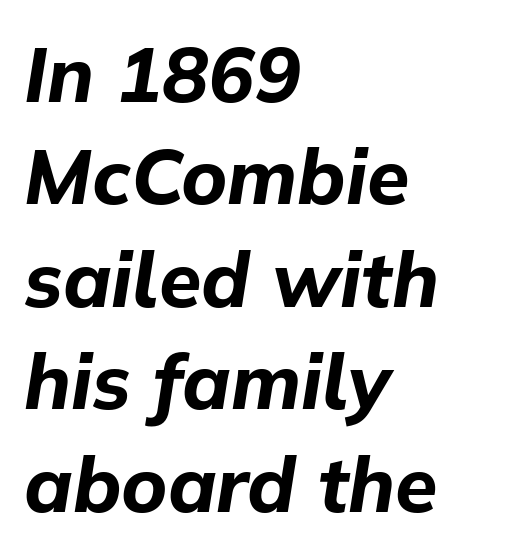
{"italic": "yes", "lean": "right", "slant_degrees": 9, "bold": "yes", "weight": "bold", "width": "normal", "stroke_contrast": "low", "x_height": "medium", "monospaced": "no", "underline": "no", "align": "left", "line_spacing": "normal", "line_spacing_ratio": 1.33, "letter_spacing": "normal", "letter_spacing_em": 0.0, "glyph_px": 77}
